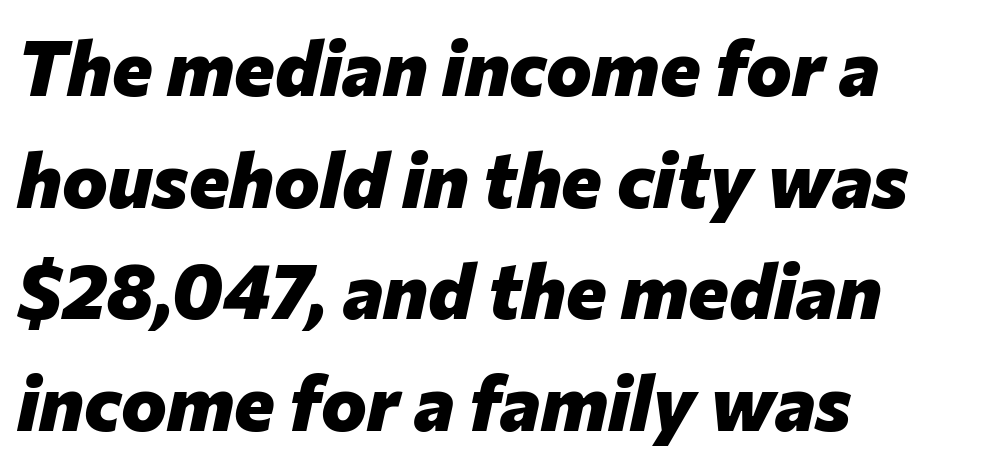
Q: Is the text bold? A: Yes.
Q: Is the text italic (slanted)? A: Yes, it leans right by about 12 degrees.
Q: Is the text underlined? A: No.
Q: How is the paragraph aligned? A: Left-aligned.
Q: Is the spacing between letters normal or unusually wide? A: Normal.
Q: Is the spacing between lines tight, normal or loose? A: Normal.
Q: Width (condensed, normal, or wide)? A: Normal.
Q: Stroke contrast? A: Low.
Q: x-height? A: Medium.
Q: Monospaced? A: No.
